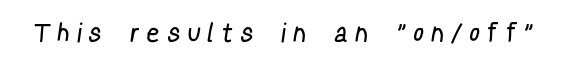
The image shows 26 px text type; set unusually wide letter spacing (+0.4 em), not underlined.
